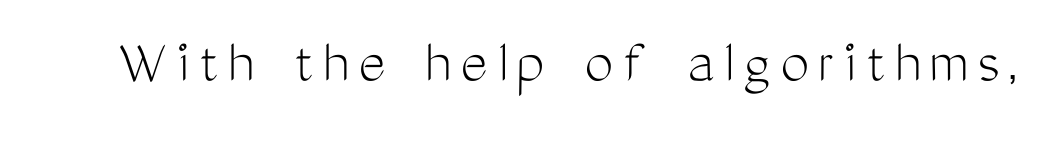
The image shows 64 px light, condensed sans-serif type, upright; set not underlined; medium stroke contrast and a medium x-height.
